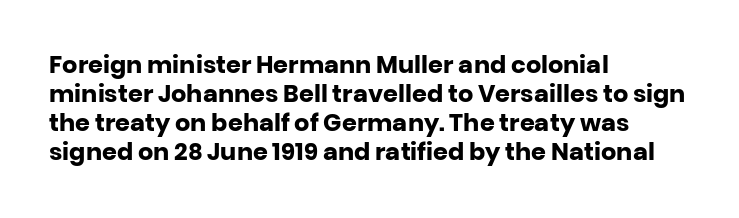
{"italic": "no", "bold": "yes", "underline": "no", "align": "left", "line_spacing_ratio": 1.21, "letter_spacing": "normal", "letter_spacing_em": 0.0, "glyph_px": 24}
